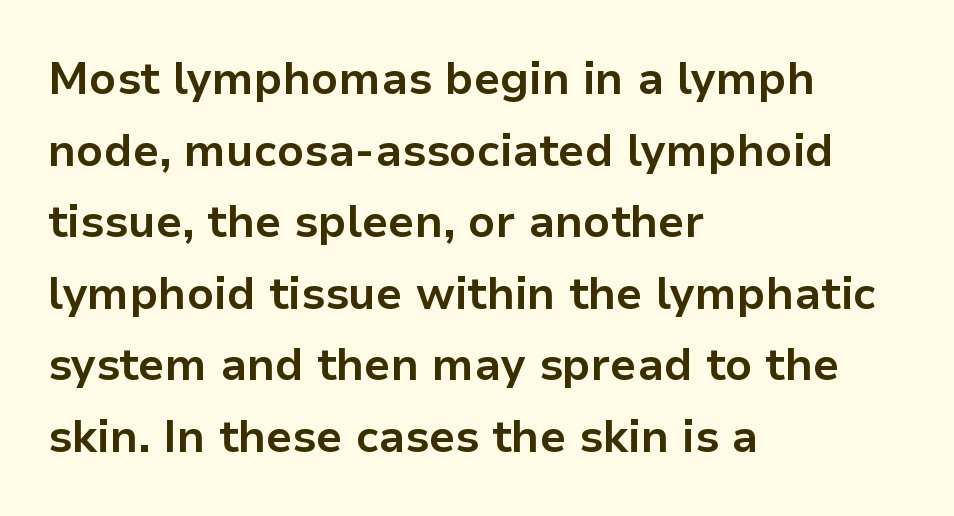
Q: Is the text bold? A: Yes.
Q: Is the text italic (slanted)? A: No, it is upright.
Q: Is the typeface a serif or a sans-serif typeface? A: Sans-serif.
Q: Is the text underlined? A: No.
Q: How is the paragraph aligned? A: Left-aligned.
Q: Is the spacing between letters normal or unusually wide? A: Normal.
Q: Is the spacing between lines tight, normal or loose? A: Normal.
Q: Width (condensed, normal, or wide)? A: Normal.
Q: Stroke contrast? A: Low.
Q: x-height? A: Medium.
Q: Monospaced? A: No.
